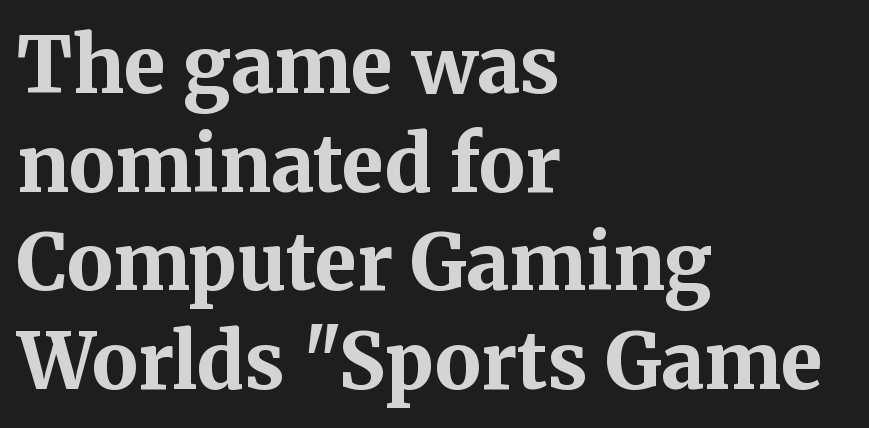
Q: Is the text bold? A: Yes.
Q: Is the text italic (slanted)? A: No, it is upright.
Q: Is the typeface a serif or a sans-serif typeface? A: Serif.
Q: Is the text underlined? A: No.
Q: How is the paragraph aligned? A: Left-aligned.
Q: Is the spacing between letters normal or unusually wide? A: Normal.
Q: Is the spacing between lines tight, normal or loose? A: Normal.
Q: Width (condensed, normal, or wide)? A: Normal.
Q: Stroke contrast? A: Medium.
Q: x-height? A: Medium.
Q: Monospaced? A: No.
